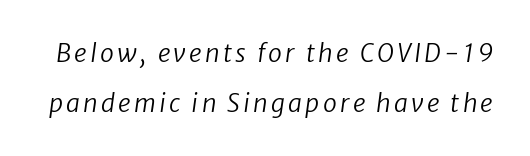
{"bold": "no", "underline": "no", "line_spacing": "loose", "line_spacing_ratio": 1.99, "glyph_px": 25}
